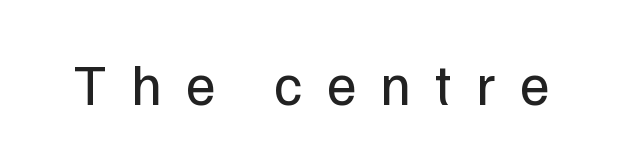
Q: Is the text bold? A: No.
Q: Is the text italic (slanted)? A: No, it is upright.
Q: Is the typeface a serif or a sans-serif typeface? A: Sans-serif.
Q: Is the text underlined? A: No.
Q: Is the spacing between letters normal or unusually wide? A: Unusually wide.
Q: Width (condensed, normal, or wide)? A: Normal.
Q: Stroke contrast? A: Low.
Q: x-height? A: Medium.
Q: Monospaced? A: No.
